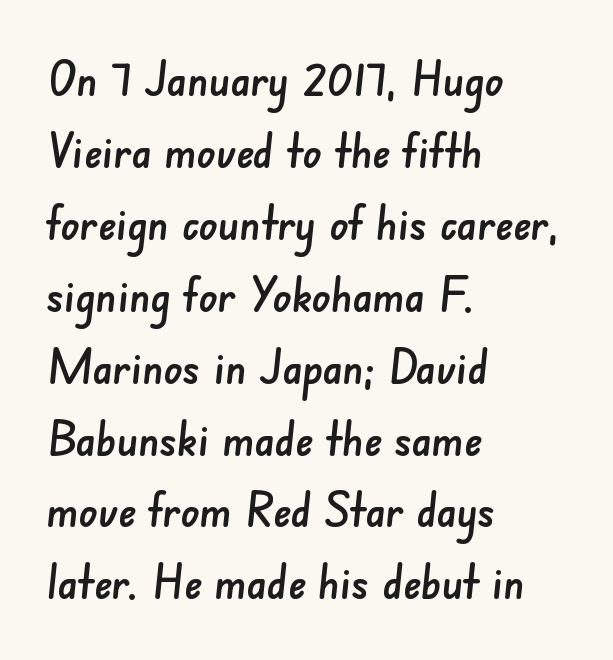
{"serif": "no", "width": "normal", "stroke_contrast": "low", "x_height": "small", "monospaced": "no", "underline": "no", "align": "left", "line_spacing": "normal", "line_spacing_ratio": 1.53, "letter_spacing": "normal", "letter_spacing_em": 0.0, "glyph_px": 47}
